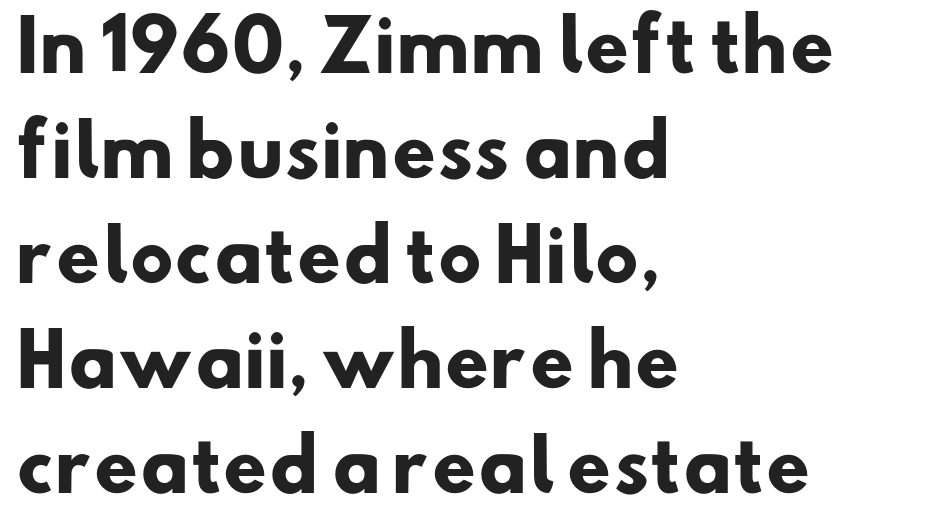
{"serif": "no", "bold": "yes", "weight": "heavy", "width": "normal", "stroke_contrast": "low", "x_height": "small", "monospaced": "no", "underline": "no", "align": "left", "line_spacing": "normal", "line_spacing_ratio": 1.5, "letter_spacing": "normal", "letter_spacing_em": 0.0, "glyph_px": 70}
